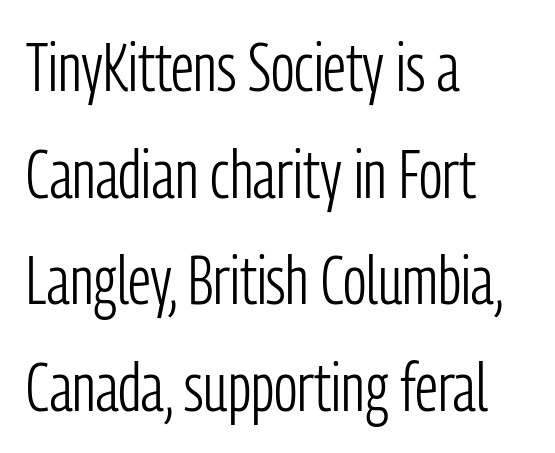
{"serif": "no", "italic": "no", "bold": "no", "weight": "light", "width": "condensed", "stroke_contrast": "low", "x_height": "medium", "monospaced": "no", "underline": "no", "align": "left", "line_spacing": "normal", "line_spacing_ratio": 1.59, "letter_spacing": "normal", "letter_spacing_em": 0.0, "glyph_px": 67}
